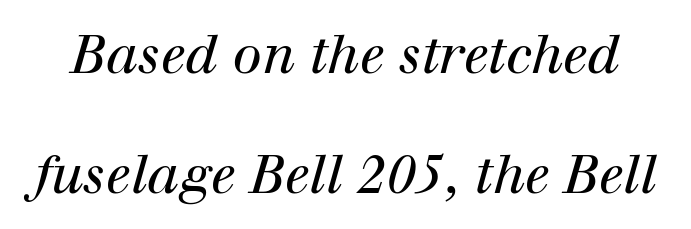
The image shows 53 px regular-weight serif type, italic (leaning right); set loose line spacing (2.26x), normal letter spacing, not underlined; high stroke contrast and a medium x-height.
